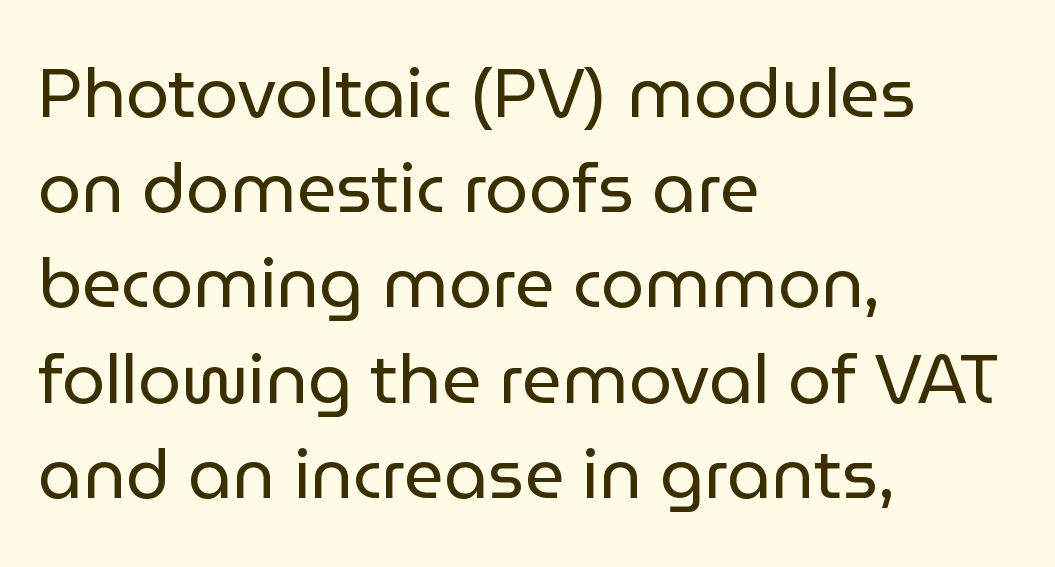
{"serif": "no", "italic": "no", "bold": "no", "weight": "regular", "width": "normal", "stroke_contrast": "low", "x_height": "medium", "monospaced": "no", "underline": "no", "align": "left", "line_spacing": "normal", "line_spacing_ratio": 1.38, "letter_spacing": "normal", "letter_spacing_em": 0.0, "glyph_px": 69}
